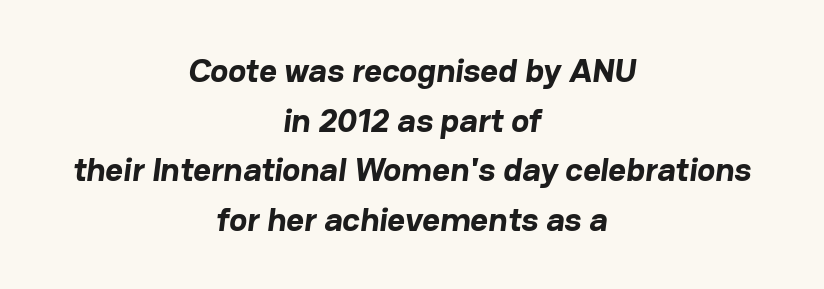
Q: Is the text bold? A: Yes.
Q: Is the typeface a serif or a sans-serif typeface? A: Sans-serif.
Q: Is the text underlined? A: No.
Q: How is the paragraph aligned? A: Centered.
Q: Is the spacing between letters normal or unusually wide? A: Normal.
Q: Is the spacing between lines tight, normal or loose? A: Normal.
Q: Width (condensed, normal, or wide)? A: Normal.
Q: Stroke contrast? A: Low.
Q: x-height? A: Medium.
Q: Monospaced? A: No.
